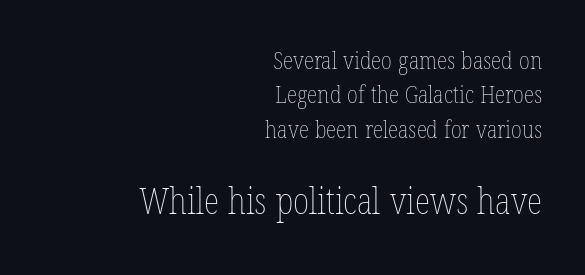
Every character sits straight up, as roman type does. A typesetter would call this proportional, since set widths differ per character. Letters have the restrained weight of plain body copy at most. The letters sit at their default tracking, neither squeezed nor spread.
